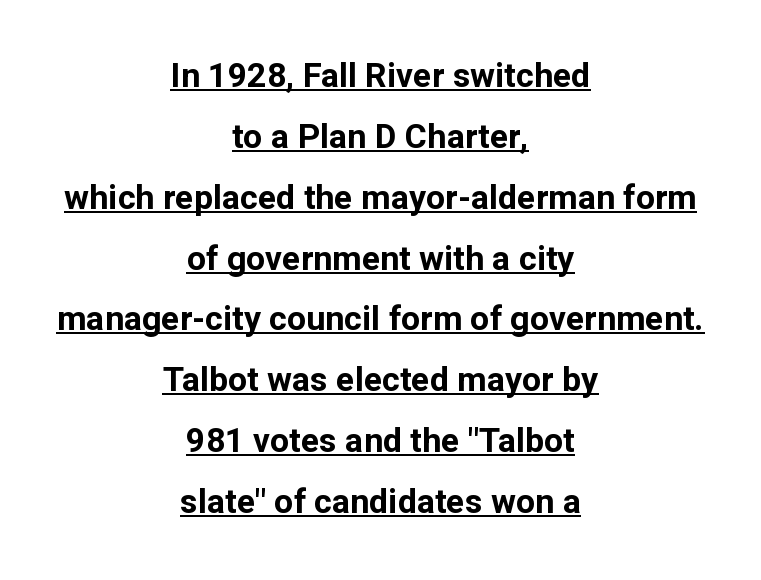
Think of a printed novel: that variable character pitch is what you see here. These lines keep a tight, regular rhythm from letter to letter. Heft: maximum for text — a bold. Notice how the stems are strictly vertical — no italics here. Honestly, the underline is the first thing you notice here. Observe the absence of serifs on each vertical stroke in this sample.
